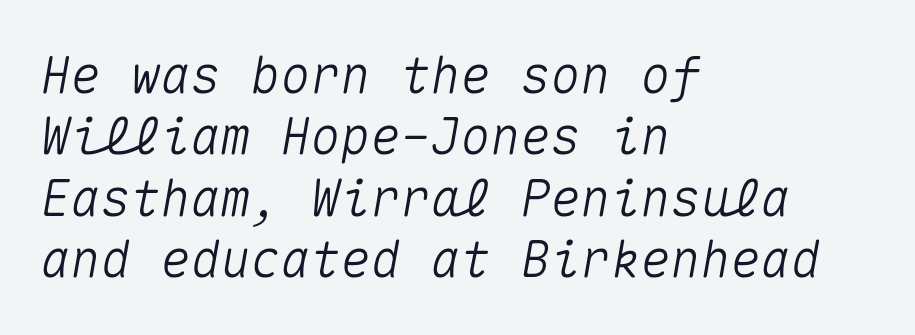
{"italic": "yes", "lean": "right", "slant_degrees": 10, "width": "normal", "stroke_contrast": "medium", "x_height": "medium", "monospaced": "yes", "underline": "no", "align": "left", "line_spacing_ratio": 1.23, "letter_spacing": "normal", "letter_spacing_em": 0.0, "glyph_px": 50}
